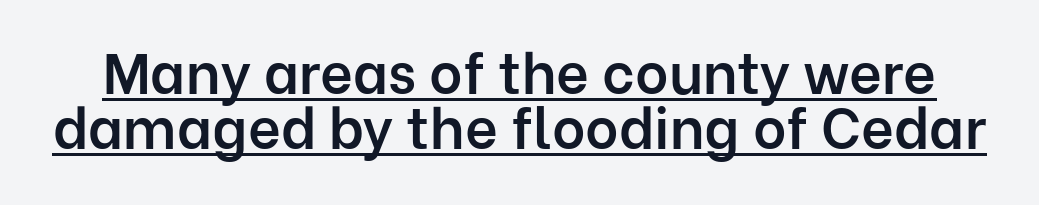
This is roman type, the default non-slanted kind. Standard letterfit; no display-style spreading of the glyphs. These words are printed semibold, heavier than regular yet not bold. Descenders here cross a horizontal rule under the line. Classification — sans serif. Looks like regular typesetting: each glyph gets only the width it needs.
